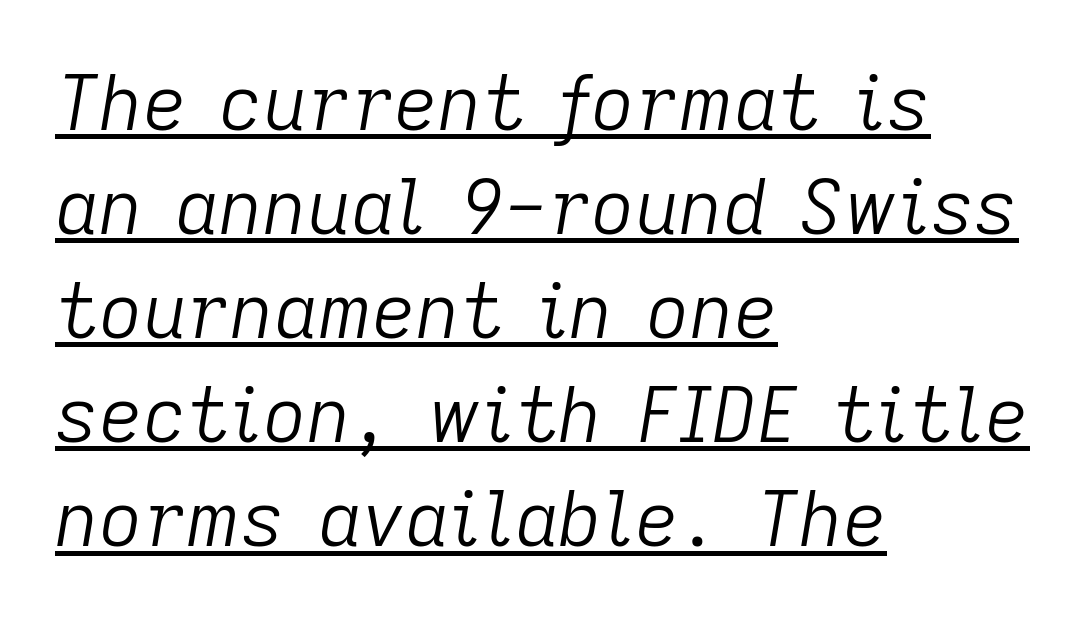
The image shows 76 px light type, italic (leaning right); set left-aligned, normal line spacing (1.37x), normal letter spacing, underlined; low stroke contrast and a medium x-height.
